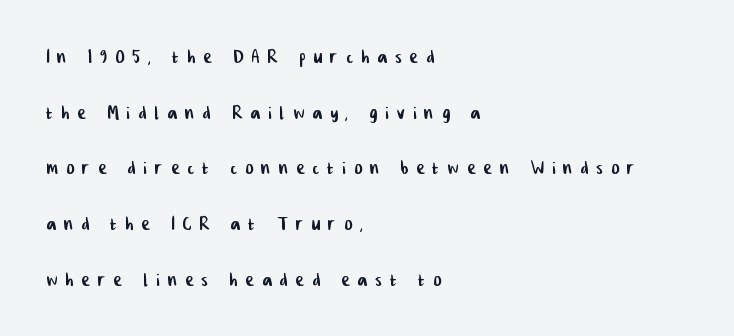
Q: Is the text underlined? A: No.
Q: How is the paragraph aligned? A: Left-aligned.
Q: Is the spacing between letters normal or unusually wide? A: Unusually wide.
Q: Is the spacing between lines tight, normal or loose? A: Loose.
